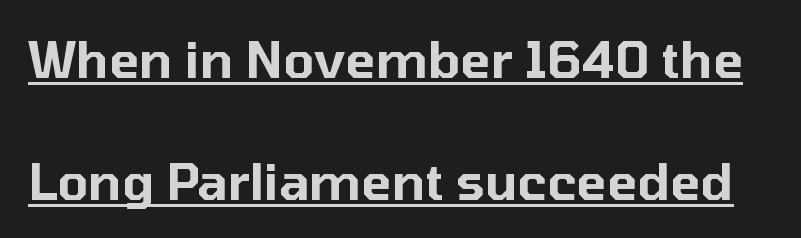
The image shows 50 px sans-serif type, upright; set loose line spacing (2.44x), normal letter spacing, underlined; low stroke contrast and a medium x-height.
